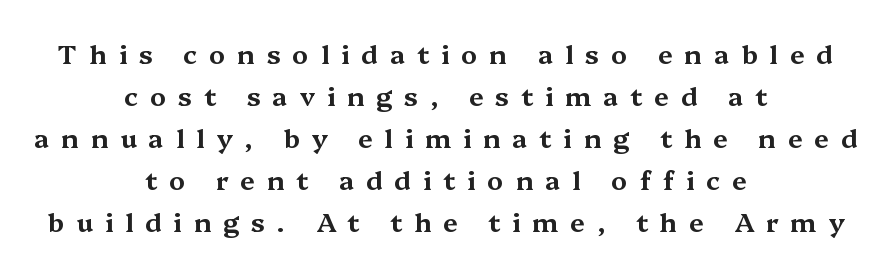
Q: Is the text italic (slanted)? A: No, it is upright.
Q: Is the text underlined? A: No.
Q: How is the paragraph aligned? A: Centered.
Q: Is the spacing between letters normal or unusually wide? A: Unusually wide.
Q: Is the spacing between lines tight, normal or loose? A: Normal.
